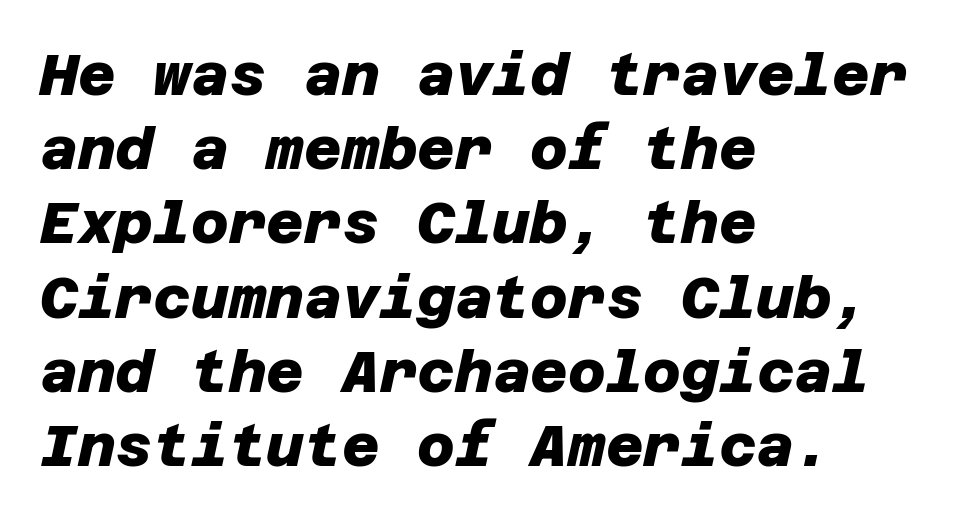
Plenty of ink on the page — the face is bold. Glyph-to-glyph distance matches everyday printed text. The compositor pushed each line to the left boundary. The lines sit at an ordinary, default distance from one another. Lines of text with bare space underneath. A sans-serif font was chosen for this passage.
